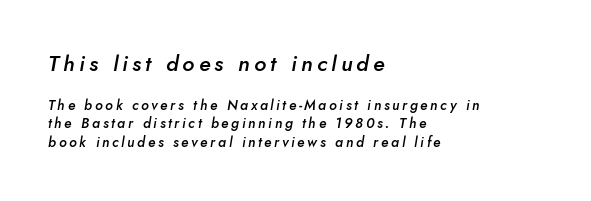
Q: Is the text bold? A: Semi-bold.
Q: Is the text italic (slanted)? A: Yes, it leans right by about 10 degrees.
Q: Is the text underlined? A: No.
Q: How is the paragraph aligned? A: Left-aligned.
Q: Is the spacing between lines tight, normal or loose? A: Normal.
Q: Which block of text is set in a larger size, the first (top) or the second (bottom)? A: The first (top) one.
